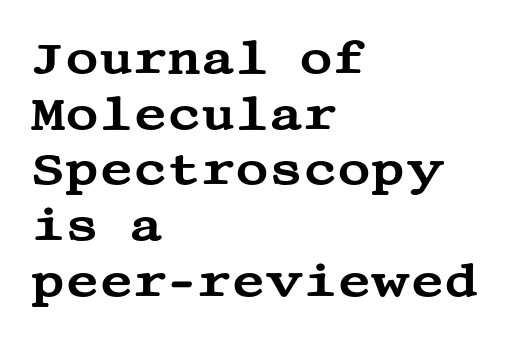
One-word summary of the alignment: left. The passage shown has conventional tracking throughout. Descenders are the only things crossing below the line. The characters display serif detailing at their extremities. Every stem runs plumb, perpendicular to the baseline.
